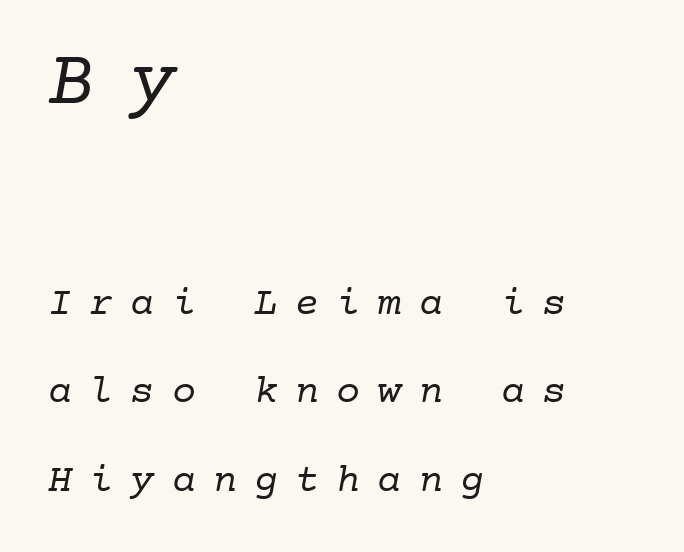
Descenders are the only things crossing below the line. Vertical spacing — loose. Horizontally, the lines are justified to the leading edge only. No letter is thick-stroked: the sample isn't bold. Font category for this specimen: serif. Each letter, wide or thin by design, is forced into the same width here.
